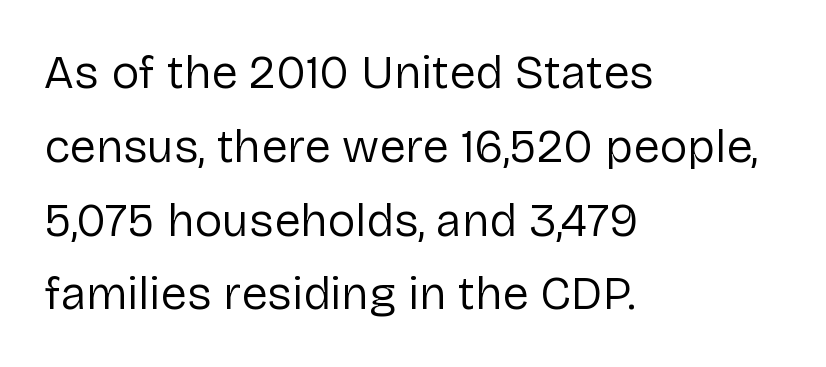
{"serif": "no", "italic": "no", "bold": "no", "weight": "regular", "width": "normal", "stroke_contrast": "low", "x_height": "medium", "monospaced": "no", "underline": "no", "align": "left", "line_spacing": "normal", "line_spacing_ratio": 1.57, "letter_spacing": "normal", "letter_spacing_em": 0.0, "glyph_px": 47}
